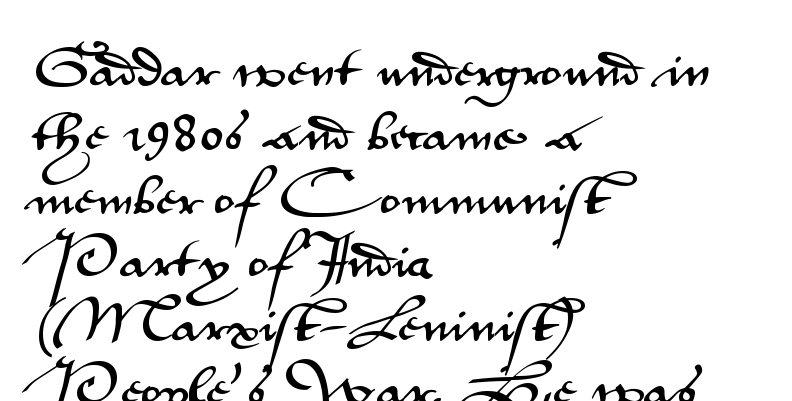
Observe the ordinary spacing: letters are neighbours, not strangers. Regarding leading, the lines here are spaced in the standard way. The baseline area is clear. Line beginnings align vertically; line endings do not.
